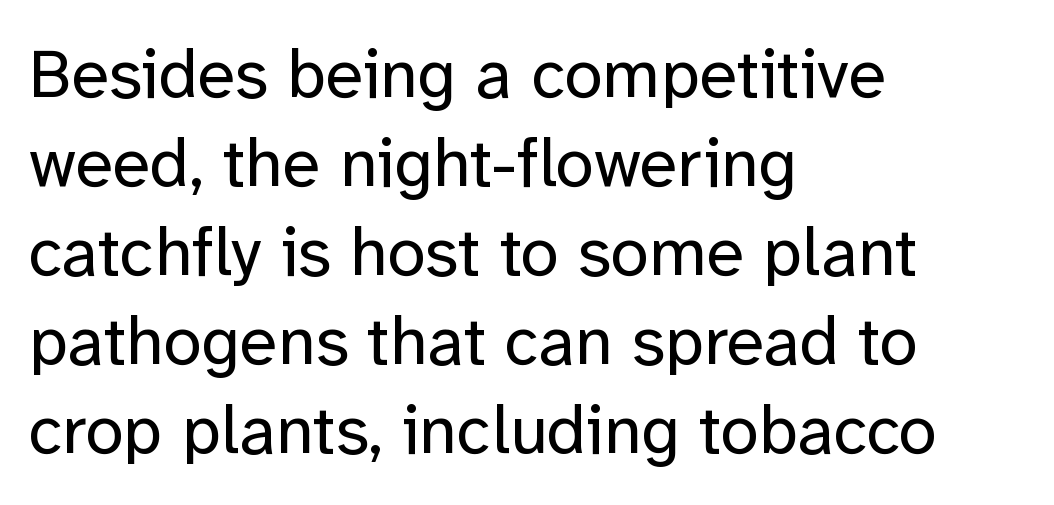
Q: Is the text bold? A: No.
Q: Is the text italic (slanted)? A: No, it is upright.
Q: Is the typeface a serif or a sans-serif typeface? A: Sans-serif.
Q: Is the text underlined? A: No.
Q: How is the paragraph aligned? A: Left-aligned.
Q: Is the spacing between letters normal or unusually wide? A: Normal.
Q: Is the spacing between lines tight, normal or loose? A: Normal.
Q: Width (condensed, normal, or wide)? A: Normal.
Q: Stroke contrast? A: Low.
Q: x-height? A: Medium.
Q: Monospaced? A: No.
